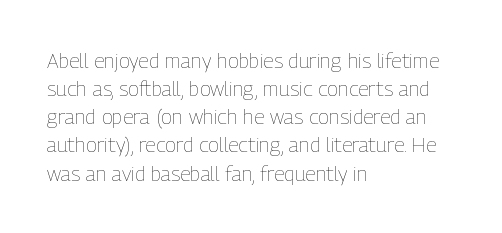
Q: Is the text bold? A: No.
Q: Is the text italic (slanted)? A: No, it is upright.
Q: Is the text underlined? A: No.
Q: How is the paragraph aligned? A: Left-aligned.
Q: Is the spacing between letters normal or unusually wide? A: Normal.
Q: Is the spacing between lines tight, normal or loose? A: Normal.
